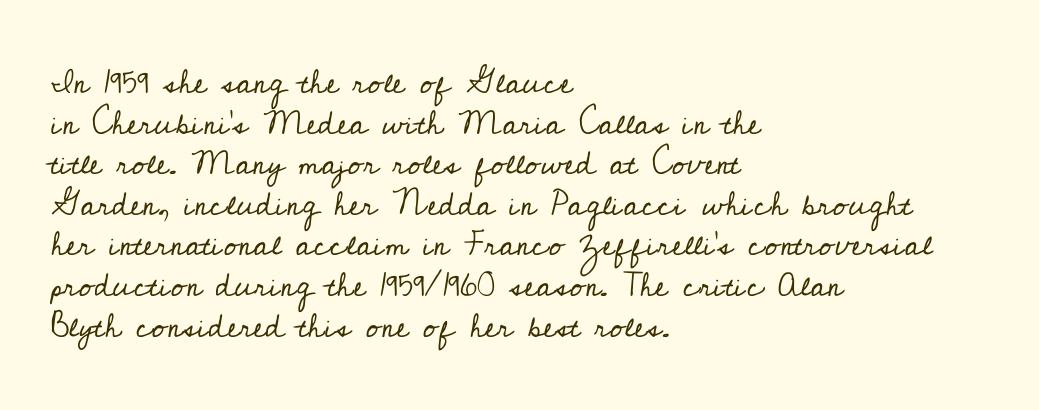
Q: Is the text bold? A: No.
Q: Is the text italic (slanted)? A: Yes.
Q: Is the typeface a serif or a sans-serif typeface? A: Serif.
Q: Is the text underlined? A: No.
Q: How is the paragraph aligned? A: Left-aligned.
Q: Is the spacing between letters normal or unusually wide? A: Normal.
Q: Width (condensed, normal, or wide)? A: Normal.
Q: Stroke contrast? A: Low.
Q: x-height? A: Small.
Q: Monospaced? A: No.
